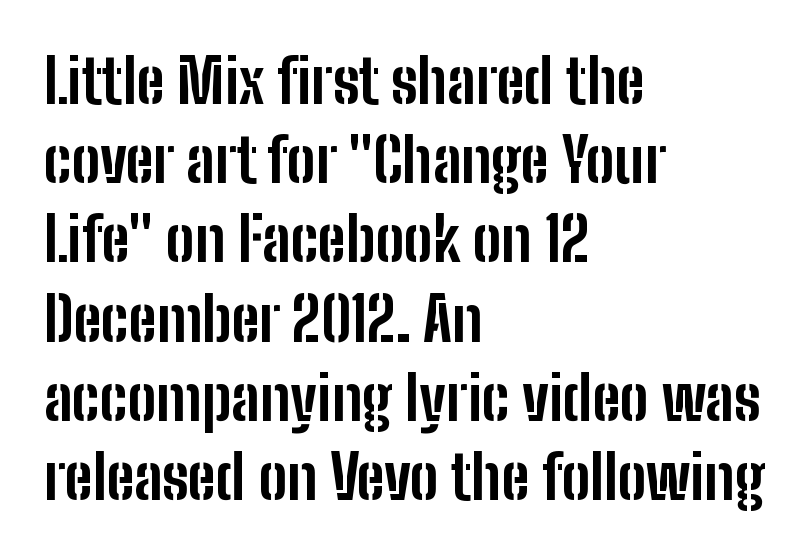
Q: Is the text bold? A: Yes.
Q: Is the text italic (slanted)? A: No, it is upright.
Q: Is the typeface a serif or a sans-serif typeface? A: Sans-serif.
Q: Is the text underlined? A: No.
Q: How is the paragraph aligned? A: Left-aligned.
Q: Is the spacing between letters normal or unusually wide? A: Normal.
Q: Is the spacing between lines tight, normal or loose? A: Normal.
Q: Width (condensed, normal, or wide)? A: Condensed.
Q: Stroke contrast? A: Low.
Q: x-height? A: Medium.
Q: Monospaced? A: No.
